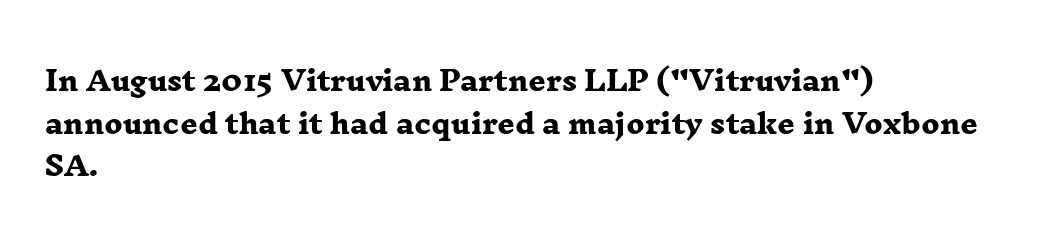
The image shows 27 px bold type; set left-aligned, normal line spacing (1.58x), normal letter spacing, not underlined.
